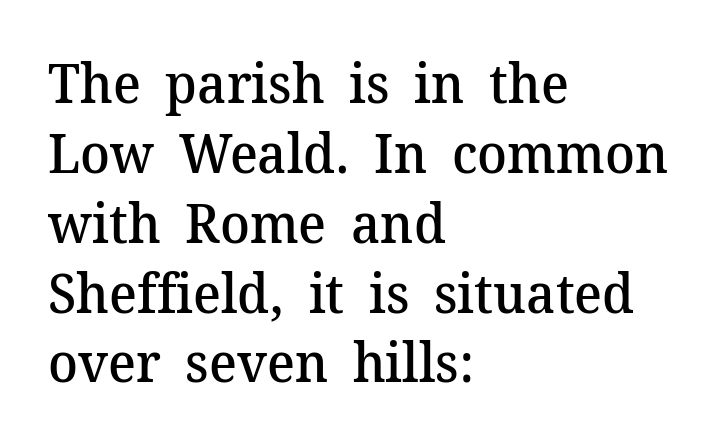
The typeface chosen for these lines features serifs. Emphasis by weight is partial: semibold. Think of a printed novel: that variable character pitch is what you see here. What stands out about the letter spacing? Nothing — it is the standard amount. The gap between lines stays unmarked. Rendered with straight, roman letterforms.
